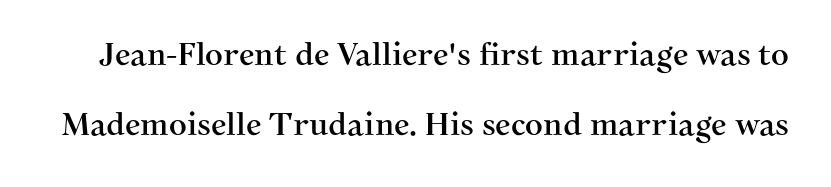
Here the glyphs are tracked normally, forming tight word shapes. Nobody drew a line under any word here. The typeface chosen for these lines features serifs. Spacing verdict: proportional, widths tailored to each character. How would I describe the line gaps? Wide and relaxed. The letters stand straight up with perfectly vertical stems.
